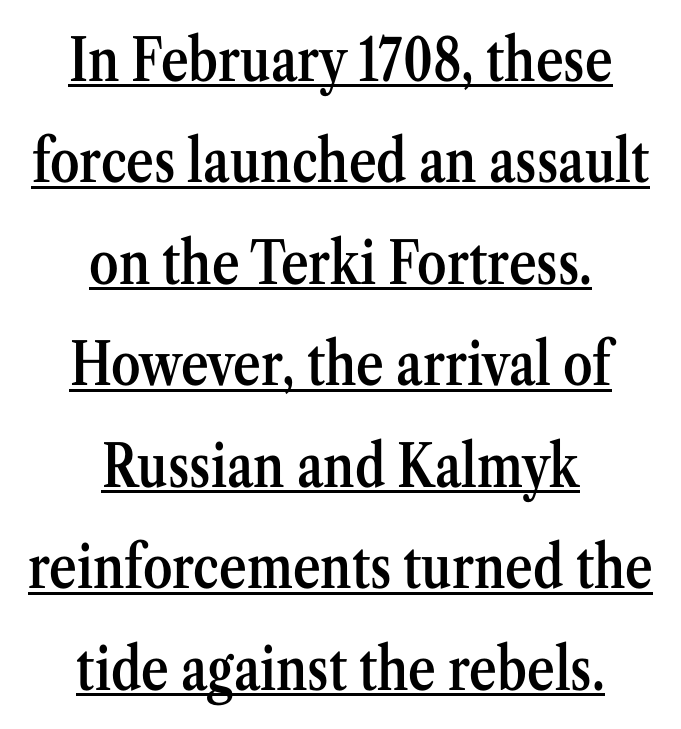
{"serif": "yes", "italic": "no", "bold": "semi", "weight": "semibold", "width": "condensed", "stroke_contrast": "medium", "x_height": "medium", "monospaced": "no", "underline": "yes", "align": "center", "line_spacing_ratio": 1.72, "letter_spacing": "normal", "letter_spacing_em": 0.0, "glyph_px": 59}
